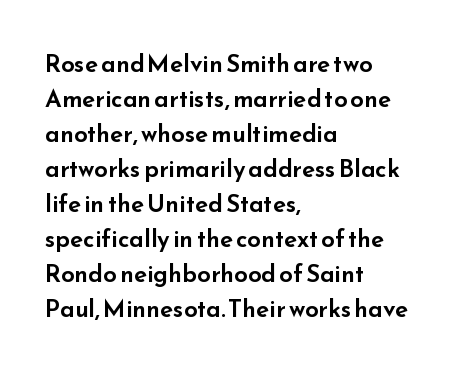
The image shows 24 px text type, upright; set left-aligned, normal line spacing (1.46x), normal letter spacing, not underlined.
